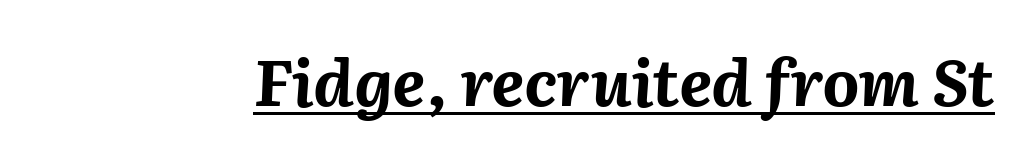
Q: Is the text bold? A: Yes.
Q: Is the text italic (slanted)? A: Yes, it leans right by about 2 degrees.
Q: Is the text underlined? A: Yes.
Q: Is the spacing between letters normal or unusually wide? A: Normal.
Q: Width (condensed, normal, or wide)? A: Normal.
Q: Stroke contrast? A: Medium.
Q: x-height? A: Medium.
Q: Monospaced? A: No.
